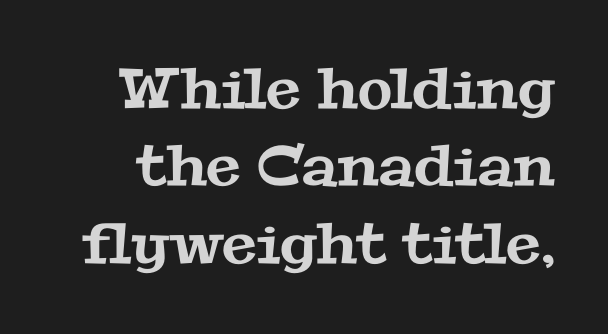
{"serif": "yes", "width": "wide", "stroke_contrast": "medium", "x_height": "medium", "monospaced": "no", "underline": "no", "line_spacing": "normal", "line_spacing_ratio": 1.38, "letter_spacing": "normal", "letter_spacing_em": 0.0, "glyph_px": 56}
